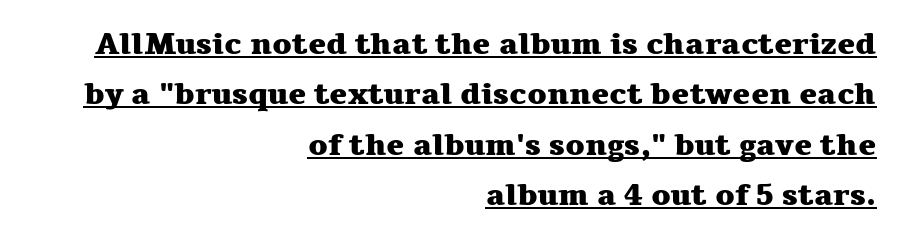
{"serif": "yes", "italic": "no", "bold": "yes", "weight": "heavy", "width": "wide", "stroke_contrast": "medium", "x_height": "medium", "monospaced": "no", "underline": "yes", "align": "right", "line_spacing": "normal", "line_spacing_ratio": 1.68, "letter_spacing": "normal", "letter_spacing_em": 0.0, "glyph_px": 30}
